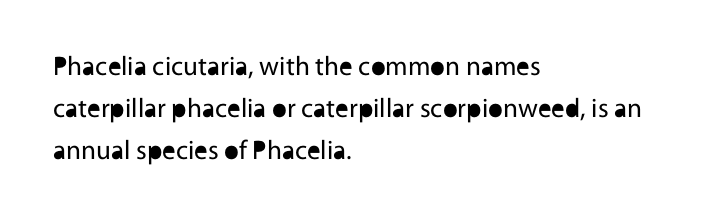
The image shows 27 px text type, upright; set left-aligned, normal line spacing (1.56x), normal letter spacing, not underlined.
